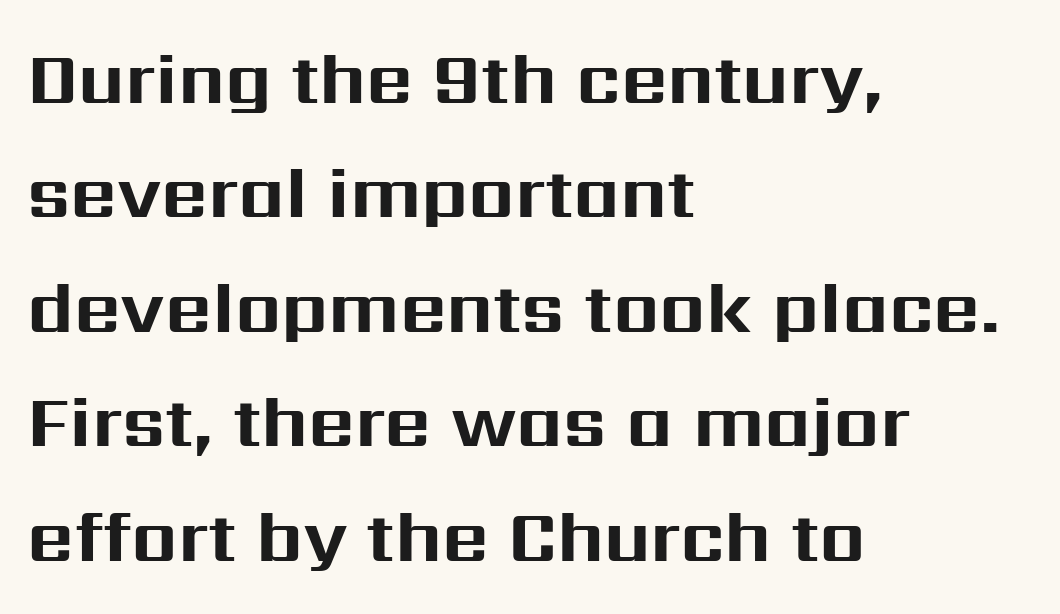
Q: Is the text bold? A: Yes.
Q: Is the text italic (slanted)? A: No, it is upright.
Q: Is the typeface a serif or a sans-serif typeface? A: Sans-serif.
Q: Is the text underlined? A: No.
Q: How is the paragraph aligned? A: Left-aligned.
Q: Is the spacing between letters normal or unusually wide? A: Normal.
Q: Is the spacing between lines tight, normal or loose? A: Normal.
Q: Width (condensed, normal, or wide)? A: Normal.
Q: Stroke contrast? A: Medium.
Q: x-height? A: Medium.
Q: Monospaced? A: No.
